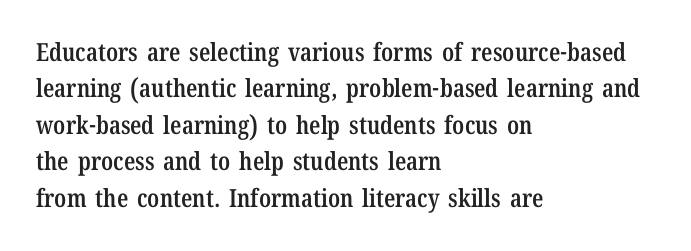
Q: Is the text bold? A: Semi-bold.
Q: Is the text italic (slanted)? A: No, it is upright.
Q: Is the text underlined? A: No.
Q: How is the paragraph aligned? A: Left-aligned.
Q: Is the spacing between letters normal or unusually wide? A: Normal.
Q: Is the spacing between lines tight, normal or loose? A: Normal.
